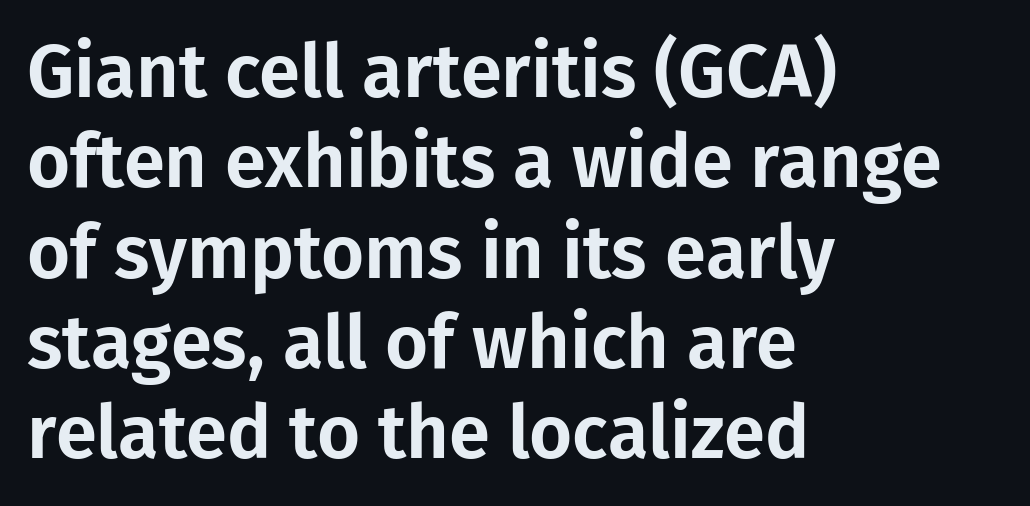
The image shows 74 px sans-serif type, upright; set left-aligned, line spacing 1.22x, normal letter spacing, not underlined; low stroke contrast and a medium x-height.
